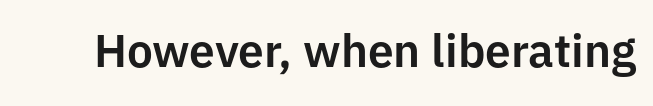
Nope, not italic — everything's standing straight. There is no visible air inserted between adjacent glyphs. A typesetter would label this face a sans. This rendering features lettering with no underline.
